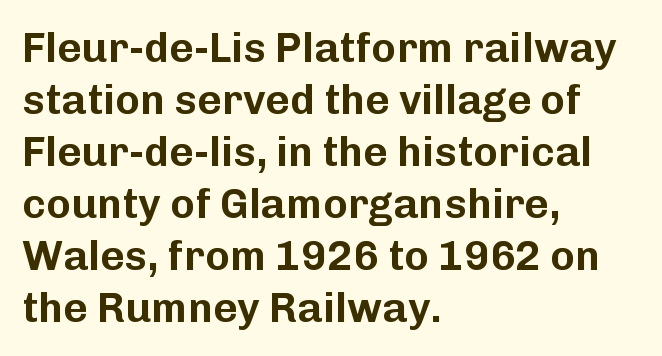
{"serif": "no", "italic": "no", "width": "normal", "stroke_contrast": "low", "x_height": "medium", "monospaced": "no", "underline": "no", "align": "left", "line_spacing_ratio": 1.24, "letter_spacing": "normal", "letter_spacing_em": 0.0, "glyph_px": 42}
